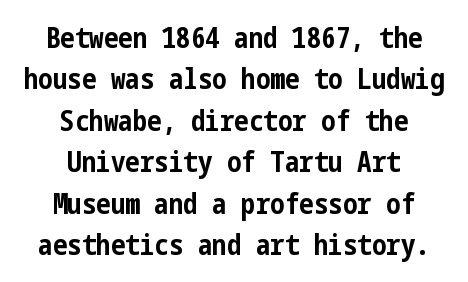
Q: Is the text bold? A: Yes.
Q: Is the text italic (slanted)? A: No, it is upright.
Q: Is the typeface a serif or a sans-serif typeface? A: Sans-serif.
Q: Is the text underlined? A: No.
Q: How is the paragraph aligned? A: Centered.
Q: Is the spacing between letters normal or unusually wide? A: Normal.
Q: Is the spacing between lines tight, normal or loose? A: Normal.
Q: Width (condensed, normal, or wide)? A: Condensed.
Q: Stroke contrast? A: Low.
Q: x-height? A: Medium.
